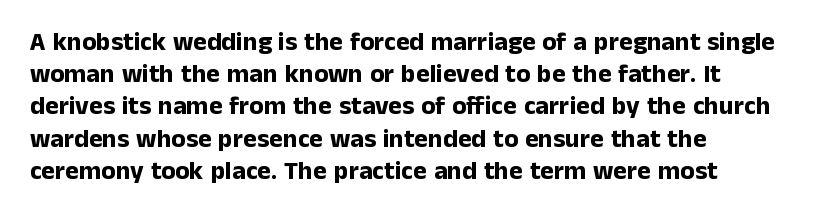
The image shows 26 px bold type, upright; set left-aligned, line spacing 1.24x, normal letter spacing, not underlined.
